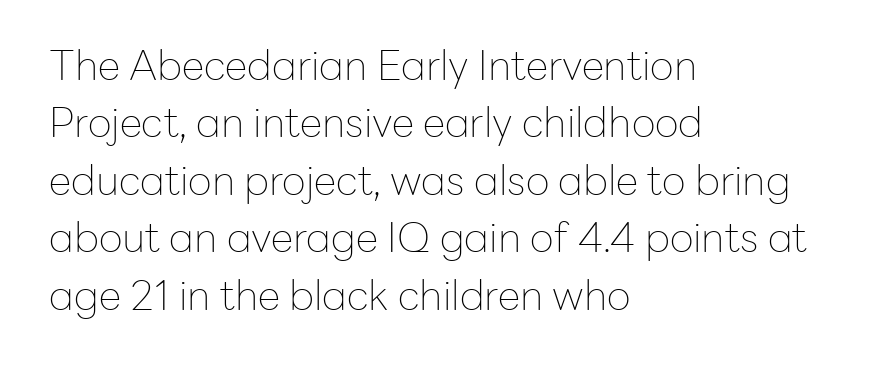
Q: Is the text bold? A: No.
Q: Is the text italic (slanted)? A: No, it is upright.
Q: Is the typeface a serif or a sans-serif typeface? A: Sans-serif.
Q: Is the text underlined? A: No.
Q: How is the paragraph aligned? A: Left-aligned.
Q: Is the spacing between letters normal or unusually wide? A: Normal.
Q: Is the spacing between lines tight, normal or loose? A: Normal.
Q: Width (condensed, normal, or wide)? A: Normal.
Q: Stroke contrast? A: Low.
Q: x-height? A: Medium.
Q: Monospaced? A: No.
